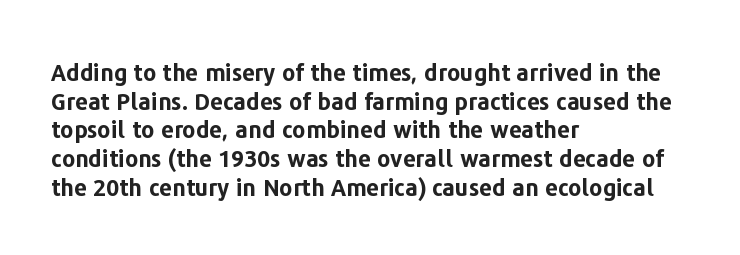
Q: Is the text bold? A: Yes.
Q: Is the text italic (slanted)? A: No, it is upright.
Q: Is the text underlined? A: No.
Q: How is the paragraph aligned? A: Left-aligned.
Q: Is the spacing between letters normal or unusually wide? A: Normal.
Q: Is the spacing between lines tight, normal or loose? A: Normal.
